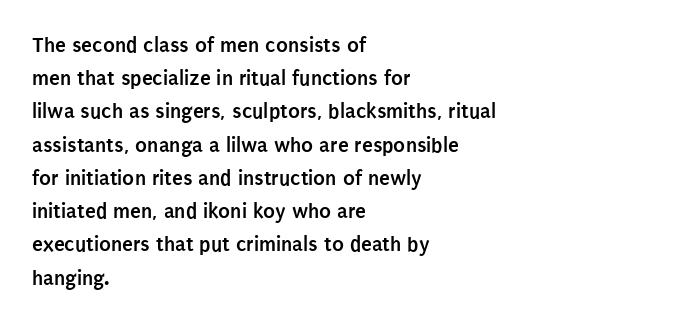
Q: Is the text bold? A: Yes.
Q: Is the text italic (slanted)? A: No, it is upright.
Q: Is the text underlined? A: No.
Q: How is the paragraph aligned? A: Left-aligned.
Q: Is the spacing between letters normal or unusually wide? A: Normal.
Q: Is the spacing between lines tight, normal or loose? A: Normal.
